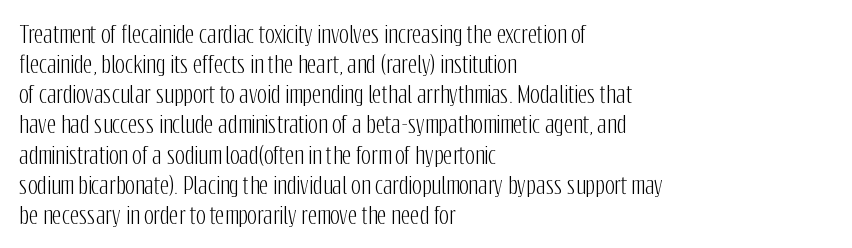
The image shows 23 px text type, upright; set left-aligned, normal line spacing (1.31x), normal letter spacing, not underlined.
